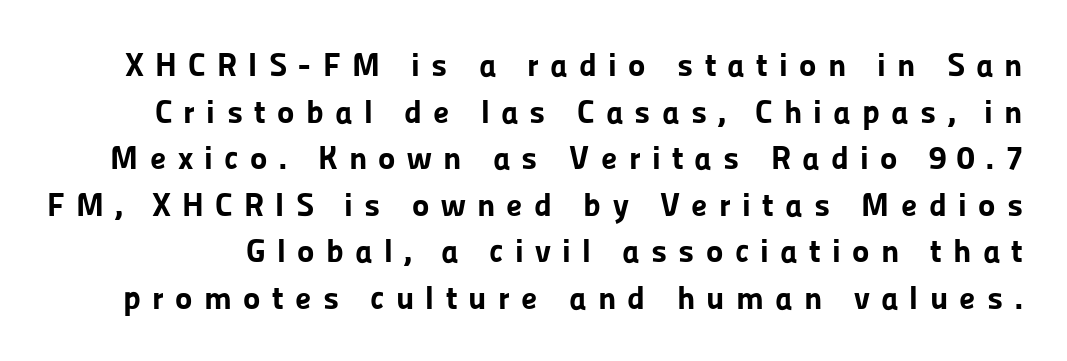
The image shows 33 px bold sans-serif type, upright; set normal line spacing (1.41x), unusually wide letter spacing (+0.34 em), not underlined; low stroke contrast and a medium x-height.
